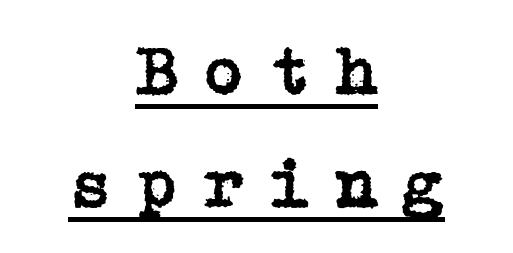
Q: Is the text italic (slanted)? A: No, it is upright.
Q: Is the typeface a serif or a sans-serif typeface? A: Serif.
Q: Is the text underlined? A: Yes.
Q: How is the paragraph aligned? A: Centered.
Q: Is the spacing between letters normal or unusually wide? A: Unusually wide.
Q: Is the spacing between lines tight, normal or loose? A: Normal.
Q: Width (condensed, normal, or wide)? A: Normal.
Q: Stroke contrast? A: Low.
Q: x-height? A: Medium.
